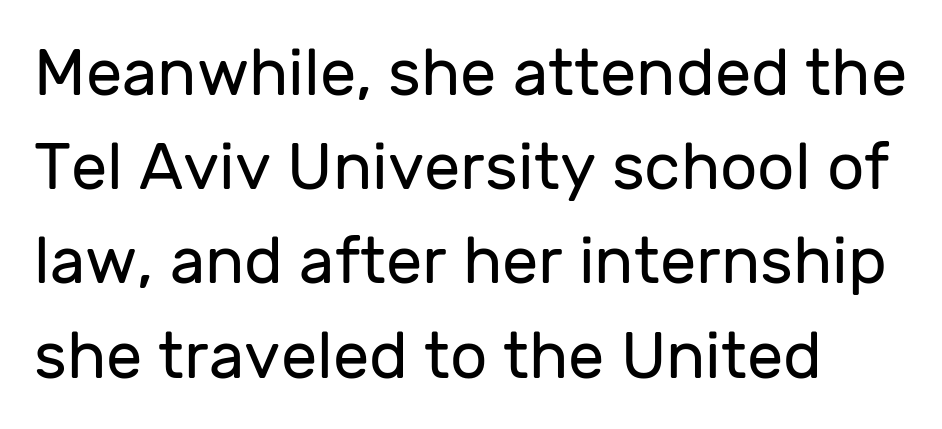
Q: Is the text bold? A: No.
Q: Is the text italic (slanted)? A: No, it is upright.
Q: Is the typeface a serif or a sans-serif typeface? A: Sans-serif.
Q: Is the text underlined? A: No.
Q: Is the spacing between letters normal or unusually wide? A: Normal.
Q: Is the spacing between lines tight, normal or loose? A: Normal.
Q: Width (condensed, normal, or wide)? A: Normal.
Q: Stroke contrast? A: Low.
Q: x-height? A: Medium.
Q: Monospaced? A: No.
